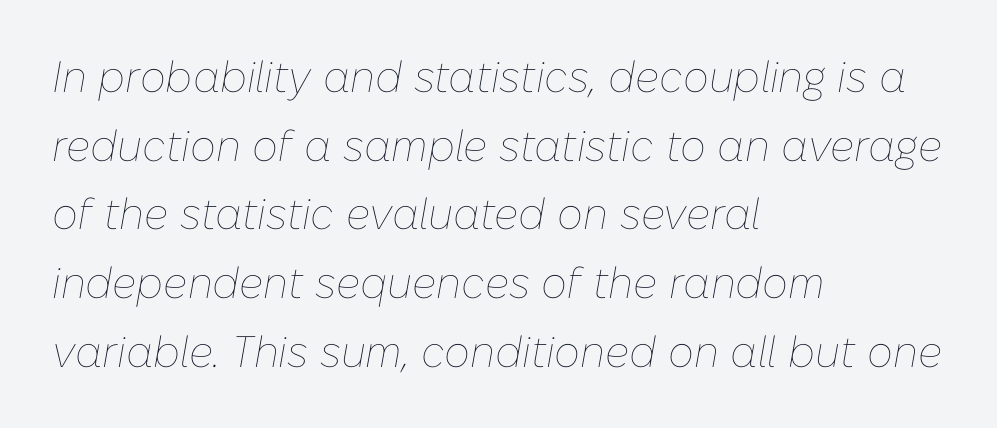
{"italic": "yes", "lean": "right", "slant_degrees": 10, "bold": "no", "weight": "thin", "width": "normal", "stroke_contrast": "low", "x_height": "medium", "monospaced": "no", "underline": "no", "align": "left", "line_spacing": "normal", "line_spacing_ratio": 1.56, "letter_spacing": "normal", "letter_spacing_em": 0.0, "glyph_px": 44}
